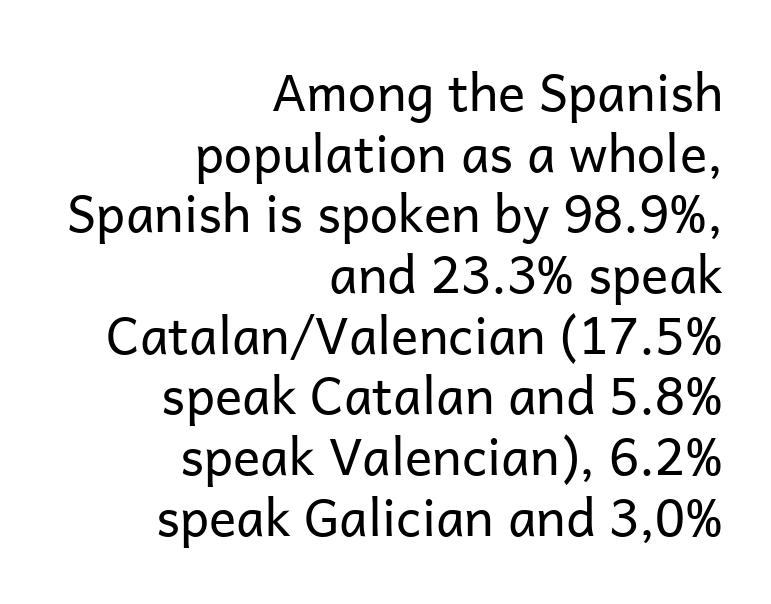
{"serif": "no", "italic": "no", "bold": "no", "weight": "regular", "width": "normal", "stroke_contrast": "low", "x_height": "medium", "monospaced": "no", "underline": "no", "align": "right", "line_spacing_ratio": 1.19, "letter_spacing": "normal", "letter_spacing_em": 0.0, "glyph_px": 51}
